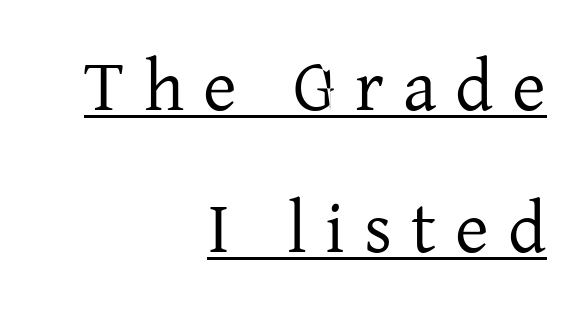
The face used here is seriffed, in the tradition of book romans. Leading is clearly above the norm, producing a sparse column. Varying glyph widths throughout — classic text-font behaviour. Descenders here cross a horizontal rule under the line. The typesetter chose a ragged-left arrangement here. The letters stand straight up with perfectly vertical stems.
